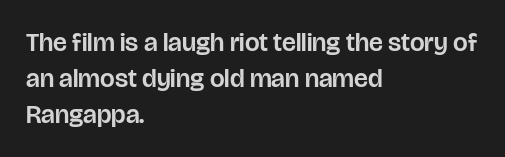
The image shows 26 px text type, upright; set left-aligned, normal line spacing (1.38x), normal letter spacing, not underlined.
